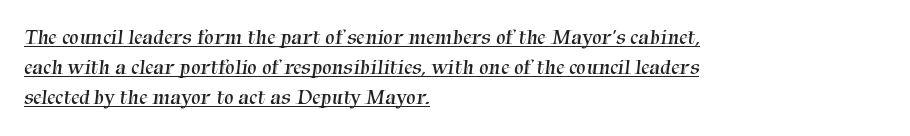
The image shows 21 px text type; set left-aligned, normal line spacing (1.43x), normal letter spacing, underlined.
